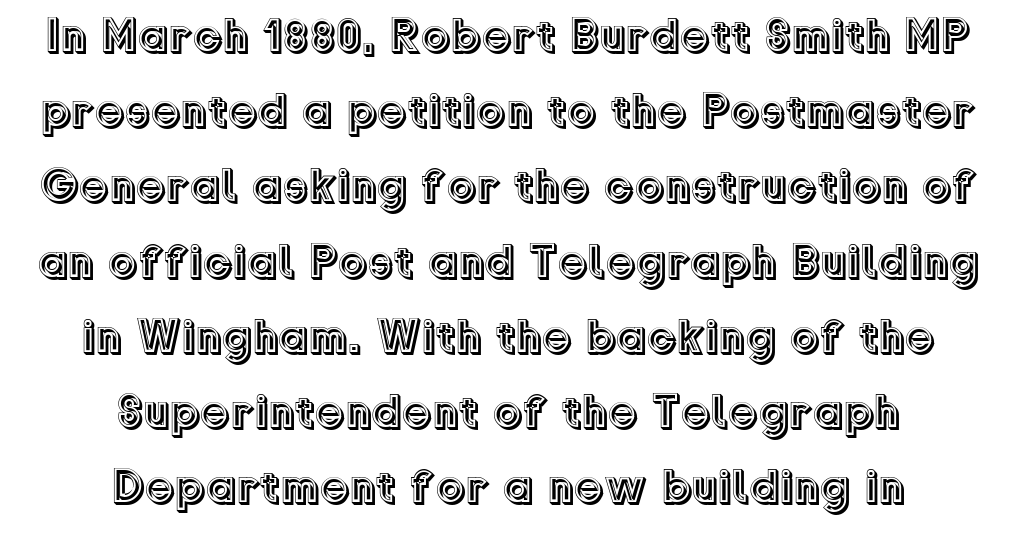
{"italic": "no", "width": "normal", "x_height": "medium", "monospaced": "no", "underline": "no", "align": "center", "line_spacing": "normal", "line_spacing_ratio": 1.6, "letter_spacing": "normal", "letter_spacing_em": 0.0, "glyph_px": 47}
